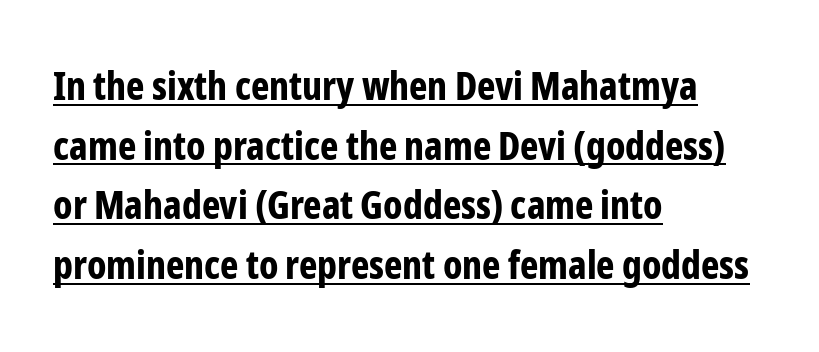
Q: Is the text bold? A: Yes.
Q: Is the text italic (slanted)? A: No, it is upright.
Q: Is the typeface a serif or a sans-serif typeface? A: Sans-serif.
Q: Is the text underlined? A: Yes.
Q: How is the paragraph aligned? A: Left-aligned.
Q: Is the spacing between letters normal or unusually wide? A: Normal.
Q: Is the spacing between lines tight, normal or loose? A: Normal.
Q: Width (condensed, normal, or wide)? A: Condensed.
Q: Stroke contrast? A: Low.
Q: x-height? A: Medium.
Q: Monospaced? A: No.
